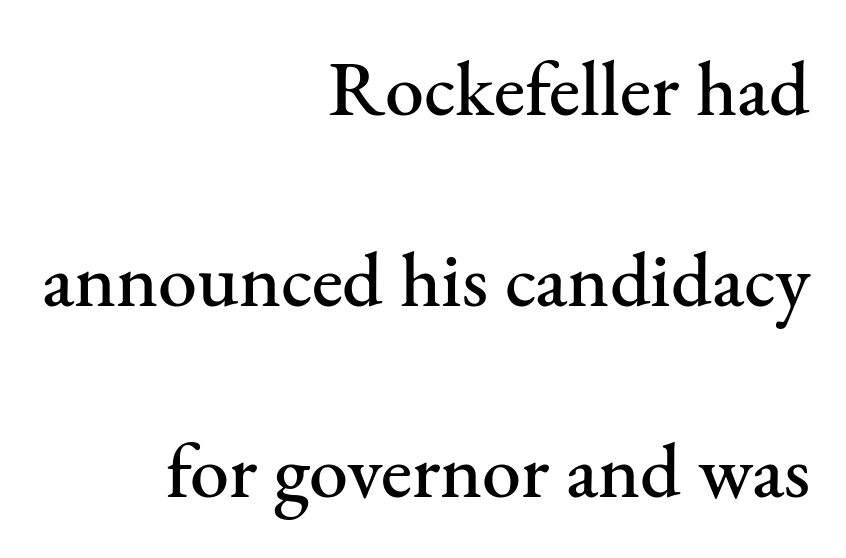
The image shows 78 px serif type, upright; set right-aligned, loose line spacing (2.45x), normal letter spacing, not underlined; medium stroke contrast and a small x-height.
